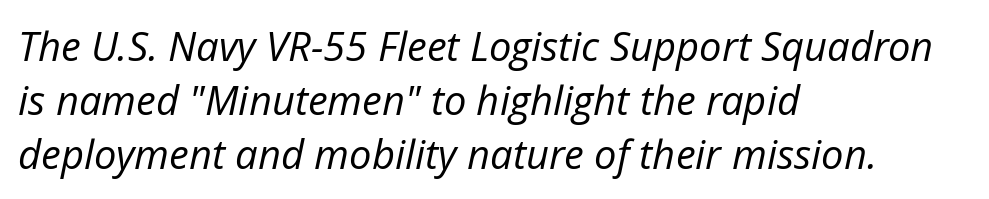
Q: Is the text bold? A: No.
Q: Is the text italic (slanted)? A: Yes, it leans right by about 12 degrees.
Q: Is the text underlined? A: No.
Q: How is the paragraph aligned? A: Left-aligned.
Q: Is the spacing between letters normal or unusually wide? A: Normal.
Q: Is the spacing between lines tight, normal or loose? A: Normal.
Q: Width (condensed, normal, or wide)? A: Normal.
Q: Stroke contrast? A: Low.
Q: x-height? A: Medium.
Q: Monospaced? A: No.
